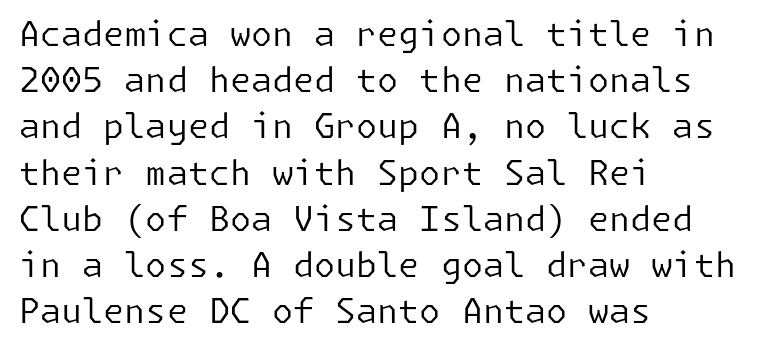
Q: Is the text bold? A: No.
Q: Is the text italic (slanted)? A: No, it is upright.
Q: Is the typeface a serif or a sans-serif typeface? A: Sans-serif.
Q: Is the text underlined? A: No.
Q: How is the paragraph aligned? A: Left-aligned.
Q: Is the spacing between letters normal or unusually wide? A: Normal.
Q: Is the spacing between lines tight, normal or loose? A: Normal.
Q: Width (condensed, normal, or wide)? A: Normal.
Q: Stroke contrast? A: Low.
Q: x-height? A: Medium.
